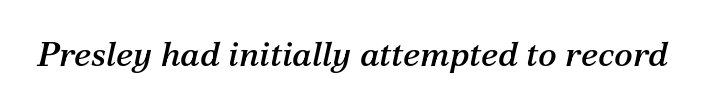
Letterform terminals end in serifs throughout the passage. The specimen reads as italic at a glance. Spacing verdict: proportional, widths tailored to each character. Between one letter and the next there's only the usual sliver of space. Any mark beneath the type? The region is blank.
